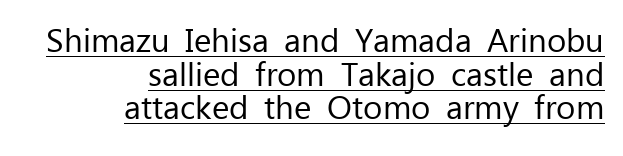
Underline: present. The rag falls on the left side of this text block. Notice how descenders almost collide with the ascenders below — that's tight leading. Style check: upright. Between one letter and the next there's only the usual sliver of space. Spacing verdict: proportional, widths tailored to each character.
